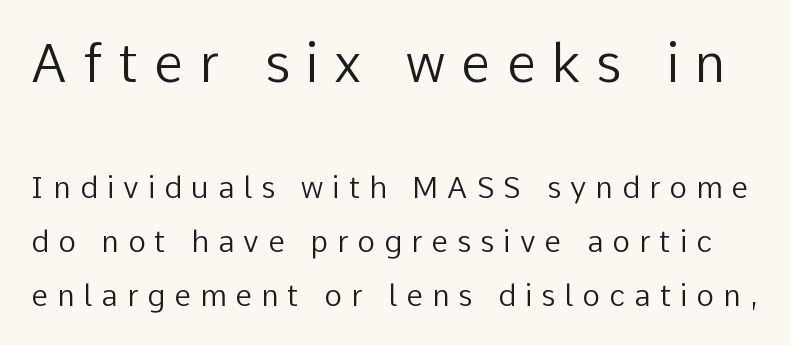
Weight: in the light-to-regular range. The font family rendered here belongs to the sans-serif group. Italic: no, the glyphs are upright roman. Character widths vary here, with narrow letters taking less room than wide ones. Letter spacing: wide.
